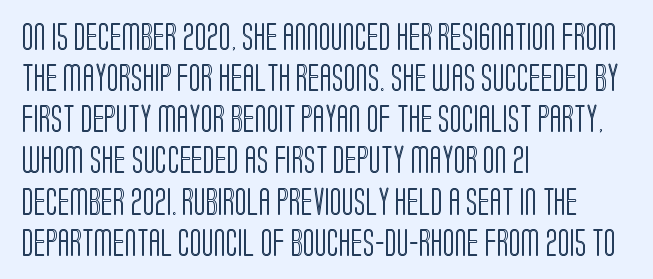
{"italic": "no", "width": "condensed", "x_height": "large", "monospaced": "no", "underline": "no", "align": "left", "line_spacing": "normal", "line_spacing_ratio": 1.47, "letter_spacing": "normal", "letter_spacing_em": 0.0, "glyph_px": 28}
